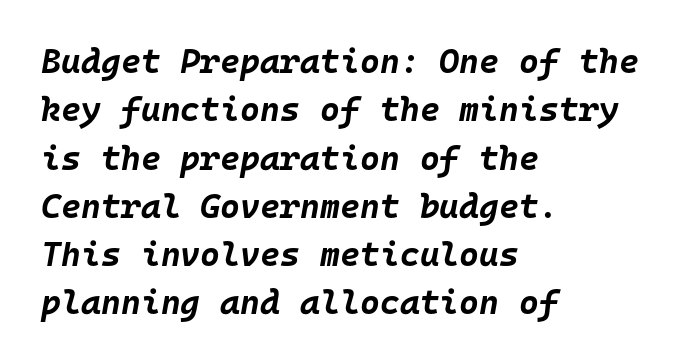
Q: Is the text bold? A: Yes.
Q: Is the text italic (slanted)? A: Yes, it leans right by about 10 degrees.
Q: Is the text underlined? A: No.
Q: How is the paragraph aligned? A: Left-aligned.
Q: Is the spacing between letters normal or unusually wide? A: Normal.
Q: Is the spacing between lines tight, normal or loose? A: Normal.
Q: Width (condensed, normal, or wide)? A: Normal.
Q: Stroke contrast? A: Low.
Q: x-height? A: Large.
Q: Monospaced? A: Yes.
